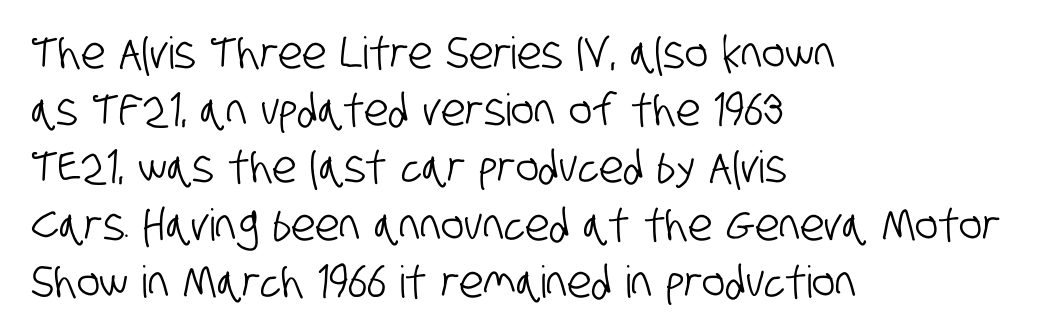
Q: Is the typeface a serif or a sans-serif typeface? A: Sans-serif.
Q: Is the text underlined? A: No.
Q: How is the paragraph aligned? A: Left-aligned.
Q: Is the spacing between letters normal or unusually wide? A: Normal.
Q: Is the spacing between lines tight, normal or loose? A: Normal.
Q: Width (condensed, normal, or wide)? A: Condensed.
Q: Stroke contrast? A: Low.
Q: x-height? A: Large.
Q: Monospaced? A: No.
